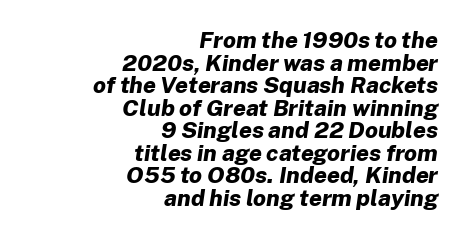
Heavy, bold letterforms. Tightly led — the rows are bunched. Emphasis-style slanted type is in use. In CSS terms this would be text-align: right. The zone under the glyphs is completely vacant.
